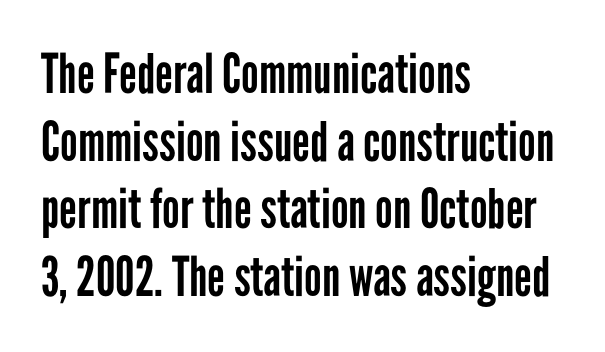
{"serif": "no", "italic": "no", "bold": "no", "weight": "regular", "width": "condensed", "stroke_contrast": "low", "x_height": "medium", "monospaced": "no", "underline": "no", "align": "left", "line_spacing_ratio": 1.23, "letter_spacing": "normal", "letter_spacing_em": 0.0, "glyph_px": 55}
